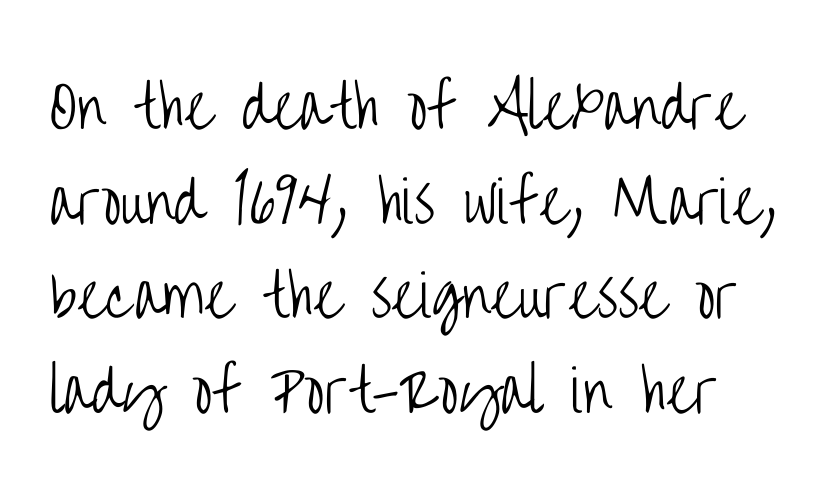
{"serif": "no", "italic": "no", "bold": "no", "weight": "light", "width": "condensed", "stroke_contrast": "low", "x_height": "large", "monospaced": "no", "underline": "no", "line_spacing": "normal", "line_spacing_ratio": 1.66, "letter_spacing": "normal", "letter_spacing_em": 0.0, "glyph_px": 57}
